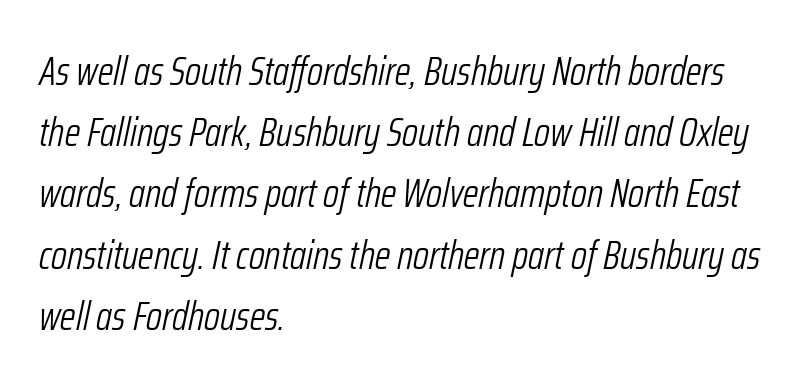
The image shows 40 px light, condensed type, italic (leaning right); set left-aligned, normal line spacing (1.53x), normal letter spacing, not underlined; low stroke contrast and a medium x-height.
